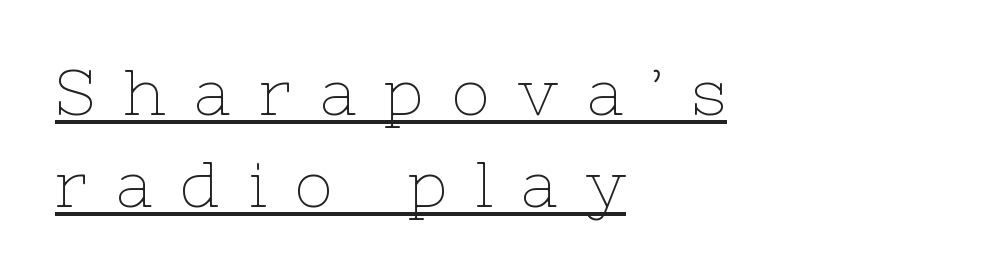
The image shows 64 px thin serif type, upright; set left-aligned, normal line spacing (1.44x), unusually wide letter spacing (+0.44 em), underlined; low stroke contrast and a medium x-height.
